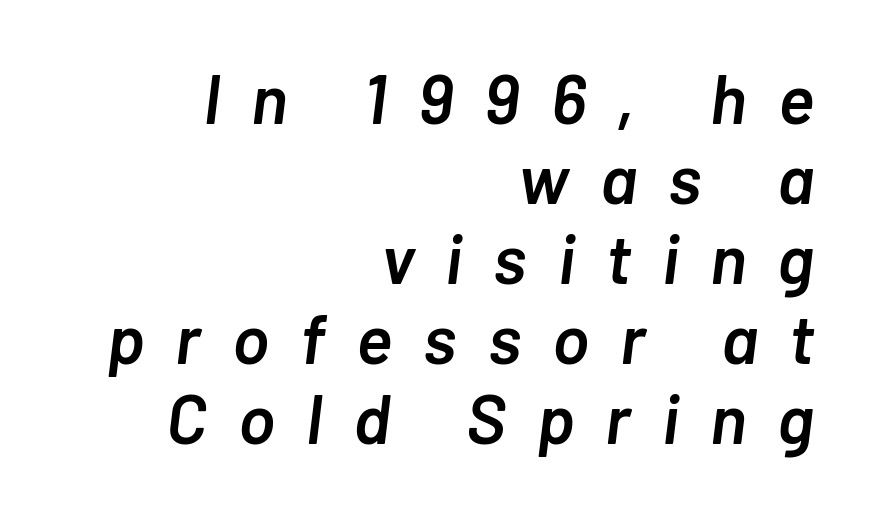
{"italic": "yes", "lean": "right", "slant_degrees": 7, "bold": "semi", "weight": "semibold", "width": "normal", "stroke_contrast": "low", "x_height": "medium", "monospaced": "no", "underline": "no", "align": "right", "line_spacing_ratio": 1.16, "letter_spacing": "wide", "letter_spacing_em": 0.45, "glyph_px": 69}
